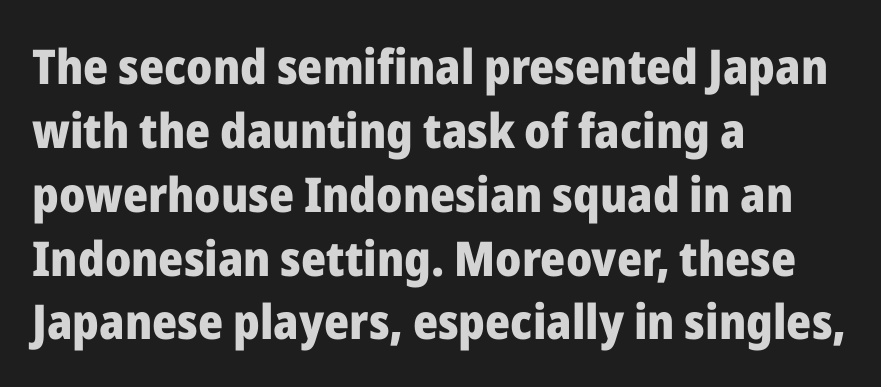
Q: Is the text bold? A: Yes.
Q: Is the text italic (slanted)? A: No, it is upright.
Q: Is the typeface a serif or a sans-serif typeface? A: Sans-serif.
Q: Is the text underlined? A: No.
Q: How is the paragraph aligned? A: Left-aligned.
Q: Is the spacing between letters normal or unusually wide? A: Normal.
Q: Is the spacing between lines tight, normal or loose? A: Normal.
Q: Width (condensed, normal, or wide)? A: Normal.
Q: Stroke contrast? A: Low.
Q: x-height? A: Medium.
Q: Monospaced? A: No.
